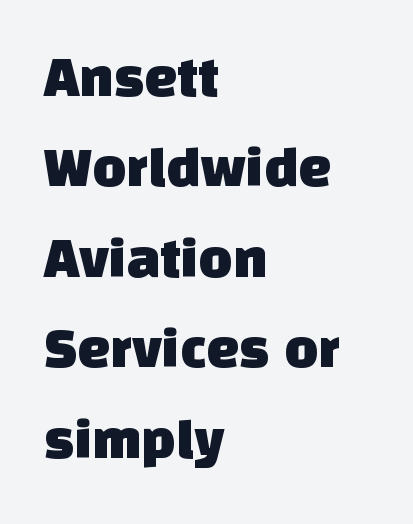
In terms of letterspacing, this is plain default setting. Proportional: the letters do not fall into vertical columns. The passage shown is not underscored anywhere. This rendering employs a face without finishing strokes, i.e., a sans-serif. The rag falls on the right side of this text block.
